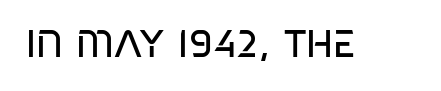
Q: Is the text bold? A: No.
Q: Is the typeface a serif or a sans-serif typeface? A: Sans-serif.
Q: Is the text underlined? A: No.
Q: Is the spacing between letters normal or unusually wide? A: Normal.
Q: Width (condensed, normal, or wide)? A: Condensed.
Q: Stroke contrast? A: Low.
Q: x-height? A: Large.
Q: Monospaced? A: No.
